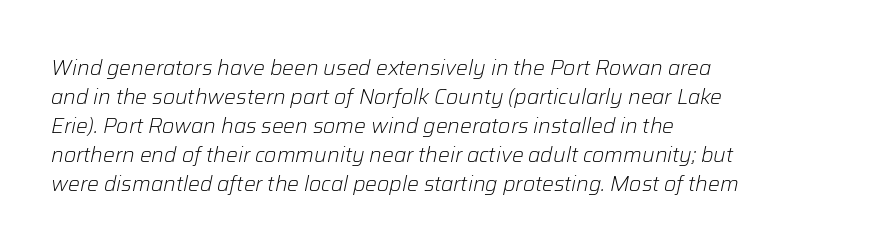
The space between consecutive lines is moderate. The space directly below the letters is spotless. The lettering tilts uniformly, giving the passage an italic look. Spacing between characters is what you'd get straight out of the box.
